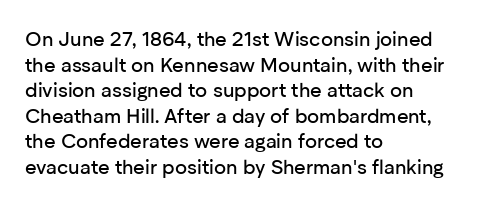
The image shows 20 px text type, upright; set left-aligned, normal line spacing (1.28x), normal letter spacing, not underlined.
